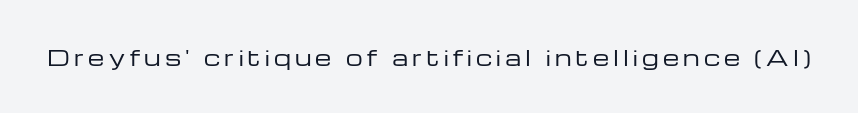
Italic? Not at all — the glyphs are vertical. The zone under the glyphs is completely vacant. Letter spacing: wide. Nothing heavy about these letters — not bold at all.
